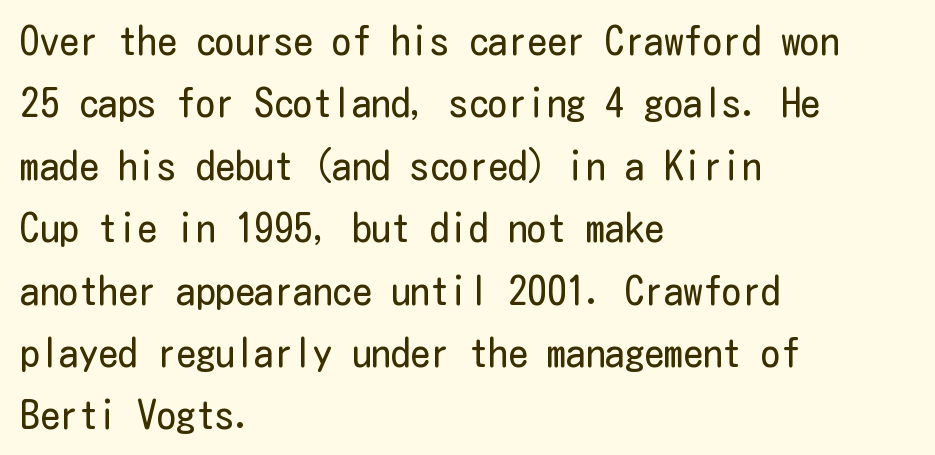
Q: Is the text bold? A: No.
Q: Is the text italic (slanted)? A: No, it is upright.
Q: Is the typeface a serif or a sans-serif typeface? A: Sans-serif.
Q: Is the text underlined? A: No.
Q: How is the paragraph aligned? A: Left-aligned.
Q: Is the spacing between letters normal or unusually wide? A: Normal.
Q: Is the spacing between lines tight, normal or loose? A: Normal.
Q: Width (condensed, normal, or wide)? A: Condensed.
Q: Stroke contrast? A: Low.
Q: x-height? A: Medium.
